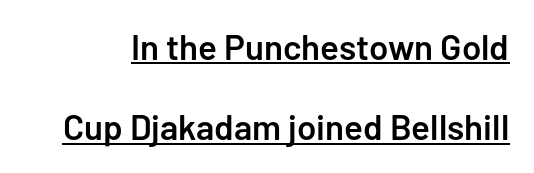
Each word holds together tightly as a unit, with standard inter-letter gaps. The designer dialed line spacing up above the default. Each letter's strokes conclude bluntly, with no projecting serifs. Spacing verdict: proportional, widths tailored to each character. A roman cut, with each character standing at attention. You can see a thin bar hugging the bottom of the glyphs.
